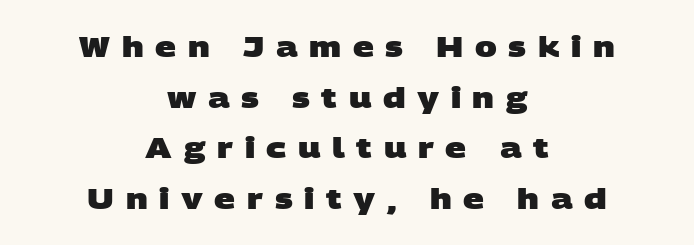
These lines stack symmetrically, like a column narrowing and widening about its center. Clear beneath every line of the passage. Each letter keeps its own natural width here, so spacing adapts to shape. Weight: bold.
